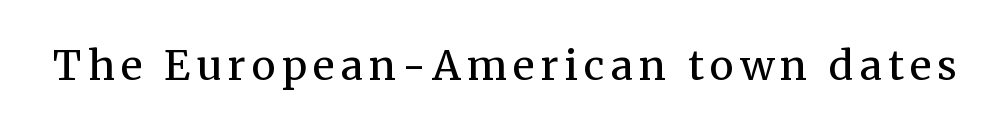
The characters display serif detailing at their extremities. Proportional: the letters do not fall into vertical columns. No letter is thick-stroked: the sample isn't bold. Anything drawn beneath the words? Only blank space.
